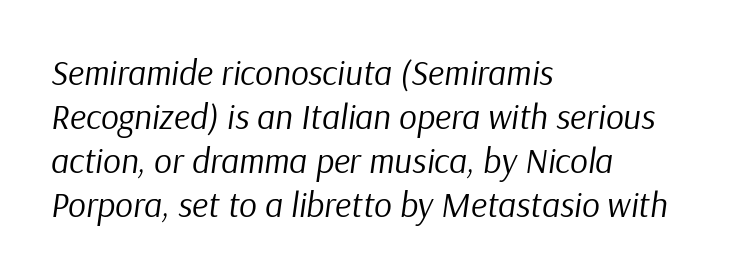
Q: Is the text bold? A: No.
Q: Is the text italic (slanted)? A: Yes, it leans right by about 9 degrees.
Q: Is the text underlined? A: No.
Q: How is the paragraph aligned? A: Left-aligned.
Q: Is the spacing between letters normal or unusually wide? A: Normal.
Q: Is the spacing between lines tight, normal or loose? A: Normal.
Q: Width (condensed, normal, or wide)? A: Normal.
Q: Stroke contrast? A: Low.
Q: x-height? A: Medium.
Q: Monospaced? A: No.
